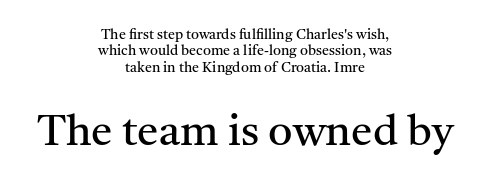
The image shows 43 px regular-weight serif type, upright; set centered, line spacing 1.17x, normal letter spacing, not underlined; the second (bottom) block is 3.07x larger; medium stroke contrast and a medium x-height.
